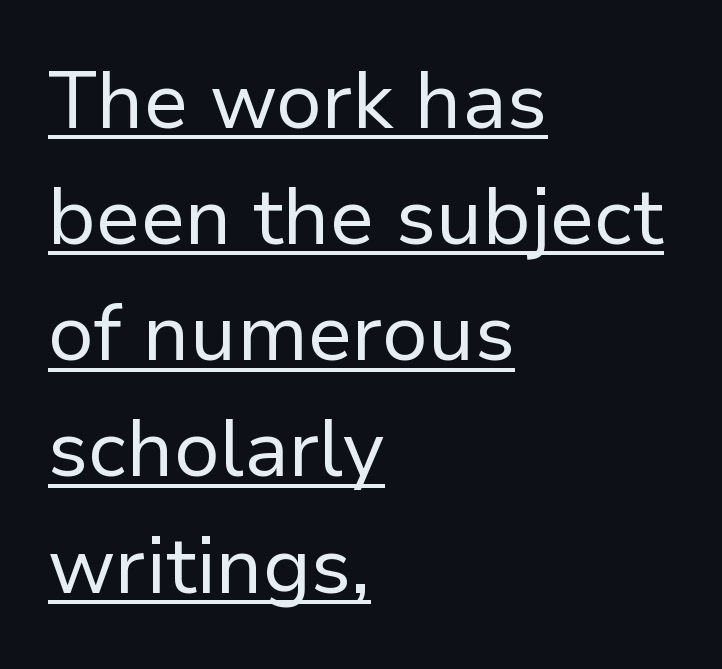
Q: Is the text bold? A: No.
Q: Is the text italic (slanted)? A: No, it is upright.
Q: Is the typeface a serif or a sans-serif typeface? A: Sans-serif.
Q: Is the text underlined? A: Yes.
Q: How is the paragraph aligned? A: Left-aligned.
Q: Is the spacing between letters normal or unusually wide? A: Normal.
Q: Is the spacing between lines tight, normal or loose? A: Normal.
Q: Width (condensed, normal, or wide)? A: Normal.
Q: Stroke contrast? A: Low.
Q: x-height? A: Medium.
Q: Monospaced? A: No.
